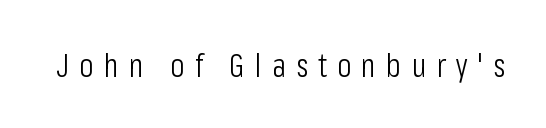
Is the type heavy? It reads as light-to-regular instead. Observe the wide spacing: letters keep a clear distance from each other. Ascenders rise straight up at ninety degrees. The rendering uses natural spacing where letterforms have individual widths.
